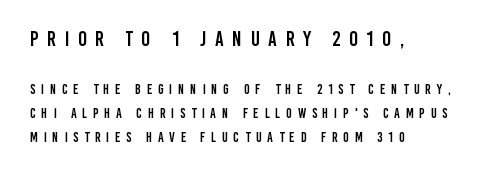
Characters follow at a spacing far wider than the type designer built in. Which margin do the lines hug? The left one — the right edge is uneven. The area under the type is left untouched. The lettering stays uniformly vertical, giving the passage a roman look. Type size steps down from the first block to the second.
